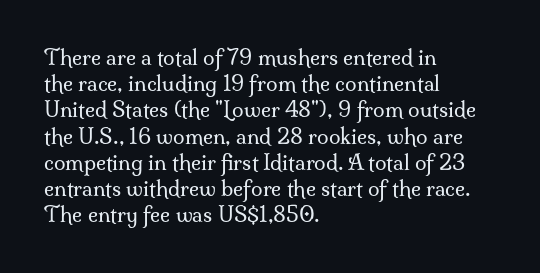
The image shows 21 px text type, upright; set left-aligned, normal line spacing (1.25x), normal letter spacing, not underlined.
